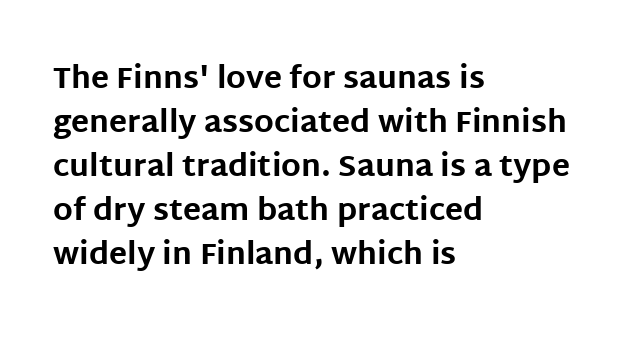
Q: Is the text bold? A: Yes.
Q: Is the text italic (slanted)? A: No, it is upright.
Q: Is the typeface a serif or a sans-serif typeface? A: Sans-serif.
Q: Is the text underlined? A: No.
Q: How is the paragraph aligned? A: Left-aligned.
Q: Is the spacing between letters normal or unusually wide? A: Normal.
Q: Is the spacing between lines tight, normal or loose? A: Normal.
Q: Width (condensed, normal, or wide)? A: Normal.
Q: Stroke contrast? A: Low.
Q: x-height? A: Large.
Q: Monospaced? A: No.
